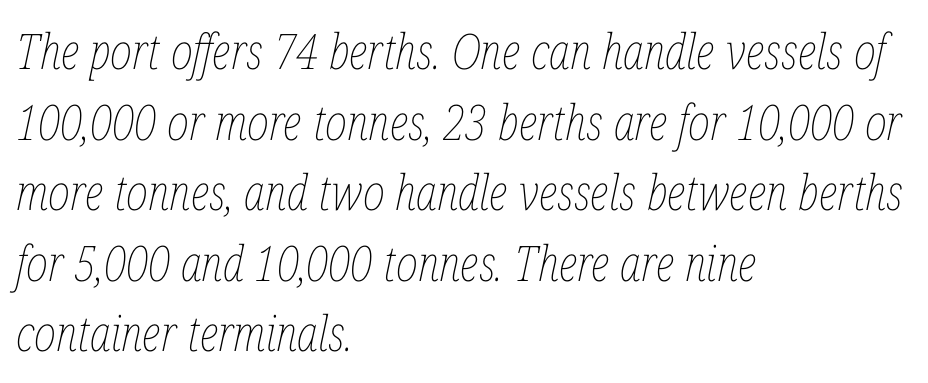
Q: Is the text bold? A: No.
Q: Is the text italic (slanted)? A: Yes, it leans right by about 12 degrees.
Q: Is the text underlined? A: No.
Q: How is the paragraph aligned? A: Left-aligned.
Q: Is the spacing between letters normal or unusually wide? A: Normal.
Q: Is the spacing between lines tight, normal or loose? A: Normal.
Q: Width (condensed, normal, or wide)? A: Condensed.
Q: Stroke contrast? A: Low.
Q: x-height? A: Medium.
Q: Monospaced? A: No.
